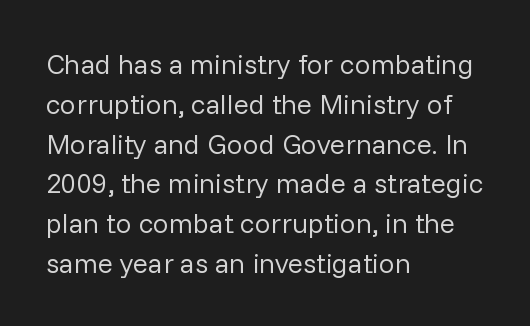
The lines sit at an ordinary, default distance from one another. This is roman type, the default non-slanted kind. You can tell from the bare stems that sans-serif type was used. Beneath every word, the page is bare.
